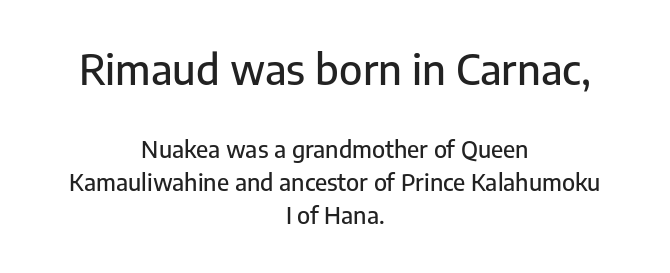
The image shows 41 px sans-serif type, upright; set centered, normal line spacing (1.44x), normal letter spacing, not underlined; the first (top) block is 1.78x larger; low stroke contrast and a medium x-height.
